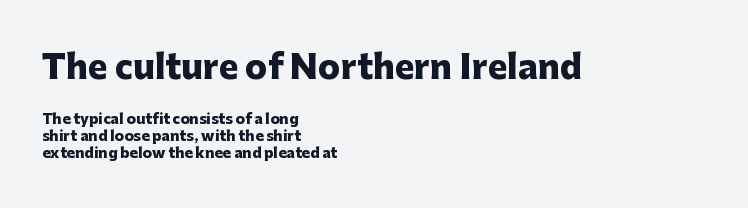
The composition opens big and finishes small. Glyph-to-glyph distance matches everyday printed text. The letters stand straight up with perfectly vertical stems. The baseline area is clear. How heavy is the stroke? Heavy — this is a bold.
